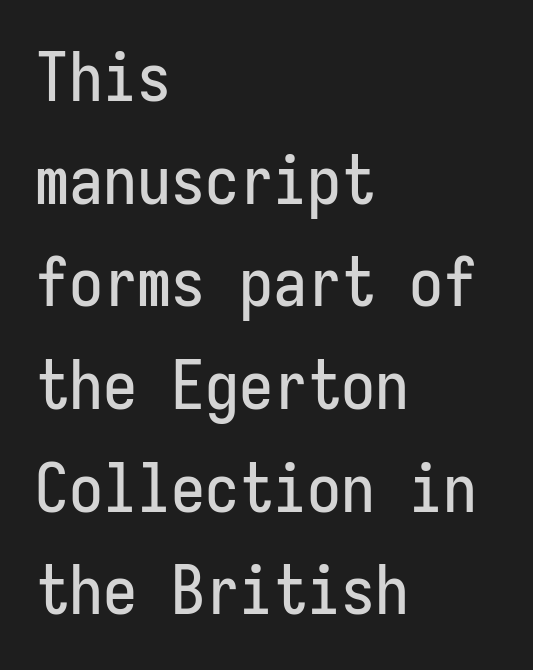
{"serif": "no", "italic": "no", "width": "condensed", "stroke_contrast": "low", "x_height": "medium", "monospaced": "yes", "underline": "no", "align": "left", "line_spacing": "normal", "line_spacing_ratio": 1.51, "letter_spacing": "normal", "letter_spacing_em": 0.0, "glyph_px": 68}
